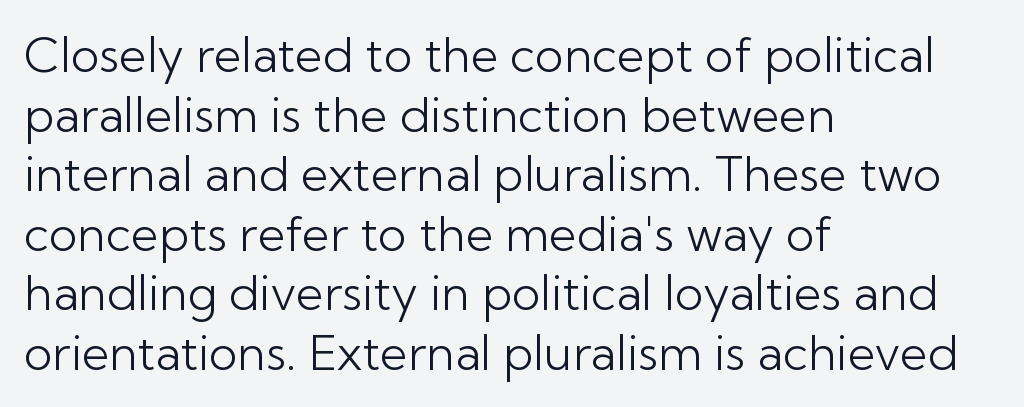
Compared with a centered layout, this one pins lines to the left instead. The line texture is even and compact thanks to regular tracking. You could not count columns in this text — the font is proportionally spaced. Clear beneath every line of the passage. The strokes are not fattened; the text isn't bold.
